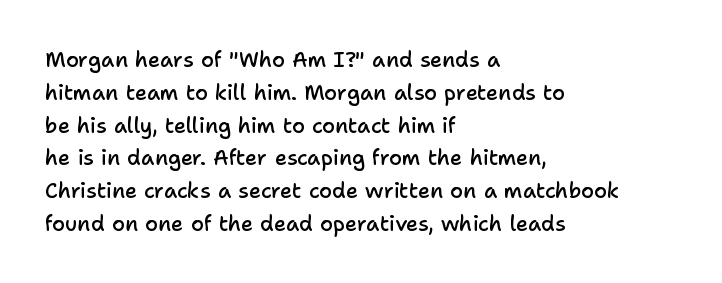
A somewhat darkened texture: the type is semibold rather than bold. Every stem runs plumb, perpendicular to the baseline. No extra tracking has been applied to these lines. A bare baseline throughout the passage. Every row of glyphs begins at an identical x-position on the left. Normally led — the rows are evenly, conventionally spaced.
